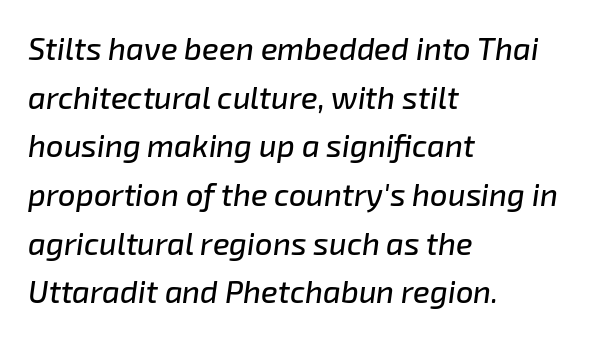
The image shows 31 px text type, italic (leaning right); set left-aligned, normal line spacing (1.57x), normal letter spacing, not underlined; low stroke contrast and a medium x-height.
